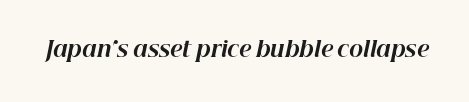
{"italic": "yes", "lean": "right", "slant_degrees": 12, "bold": "yes", "underline": "no", "letter_spacing": "normal", "letter_spacing_em": 0.0, "glyph_px": 21}
